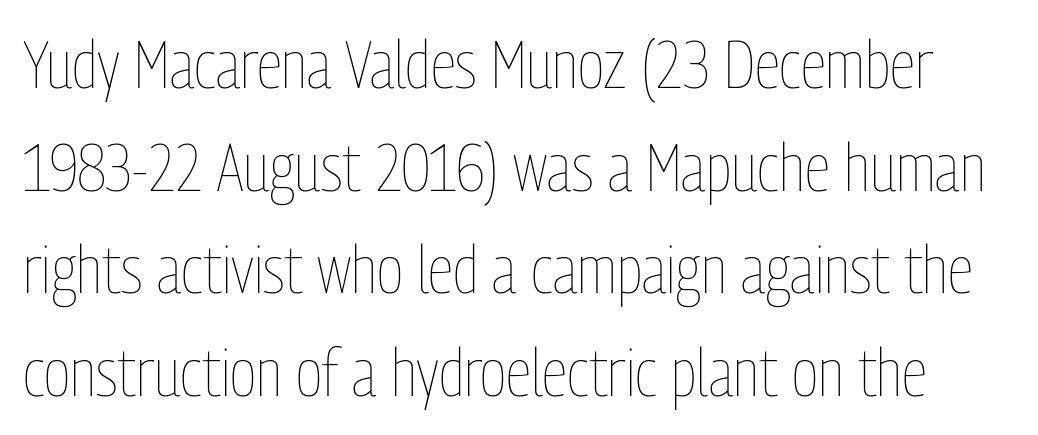
The image shows 67 px thin, condensed type, upright; set normal line spacing (1.53x), normal letter spacing, not underlined; low stroke contrast and a medium x-height.
